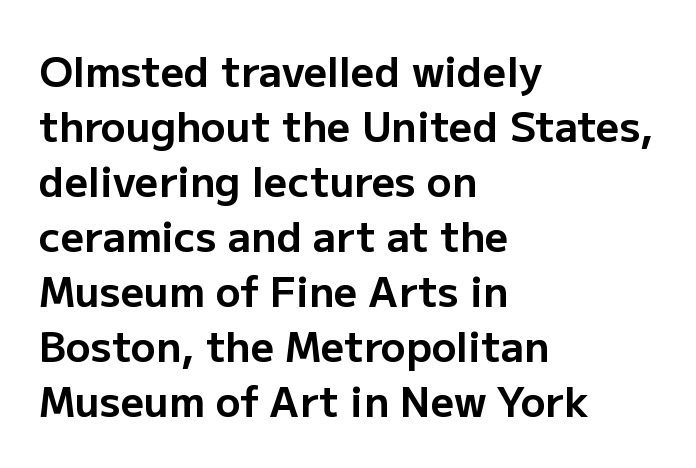
Q: Is the text bold? A: Yes.
Q: Is the text italic (slanted)? A: No, it is upright.
Q: Is the typeface a serif or a sans-serif typeface? A: Sans-serif.
Q: Is the text underlined? A: No.
Q: How is the paragraph aligned? A: Left-aligned.
Q: Is the spacing between letters normal or unusually wide? A: Normal.
Q: Is the spacing between lines tight, normal or loose? A: Normal.
Q: Width (condensed, normal, or wide)? A: Normal.
Q: Stroke contrast? A: Low.
Q: x-height? A: Medium.
Q: Monospaced? A: No.
